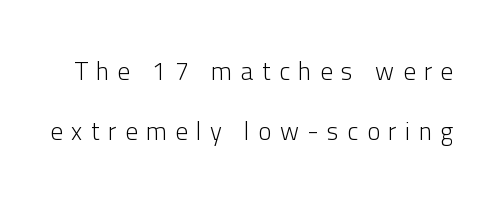
The image shows 25 px text type, upright; set loose line spacing (2.42x), unusually wide letter spacing (+0.34 em), not underlined.
